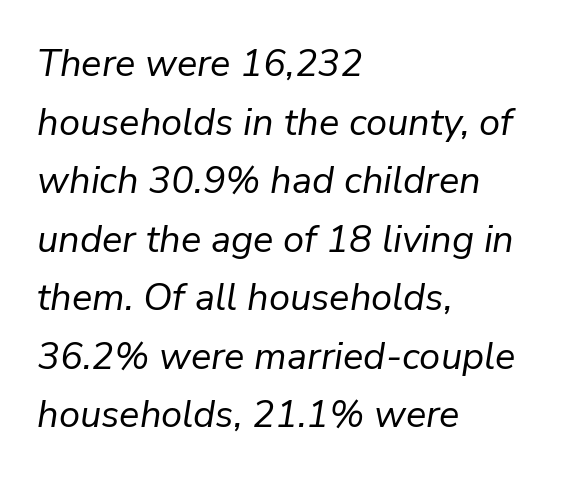
The image shows 38 px regular-weight type, italic (leaning right); set left-aligned, normal line spacing (1.54x), normal letter spacing, not underlined; low stroke contrast and a medium x-height.
